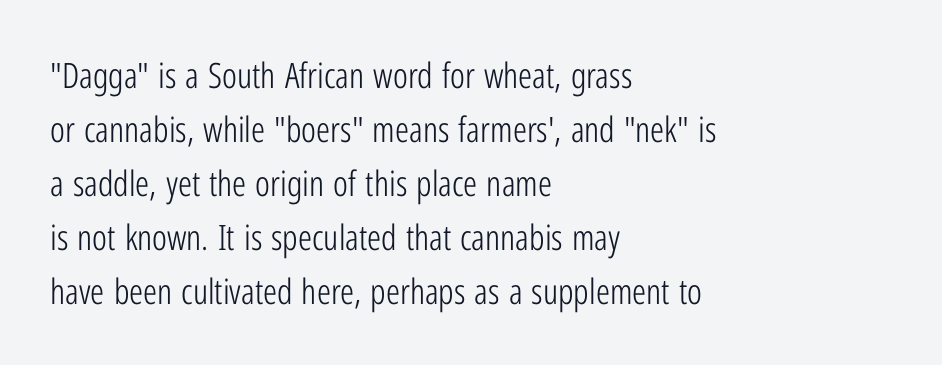
Looks like regular typesetting: each glyph gets only the width it needs. The space directly below the letters is spotless. The line-height multiplier appears to be the usual default. Every row of glyphs begins at an identical x-position on the left.
